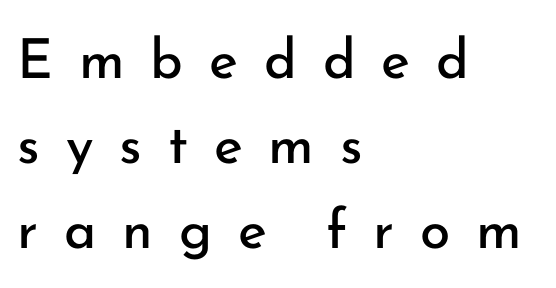
The image shows 55 px regular-weight sans-serif type, upright; set left-aligned, normal line spacing (1.55x), unusually wide letter spacing (+0.47 em), not underlined; low stroke contrast and a small x-height.
